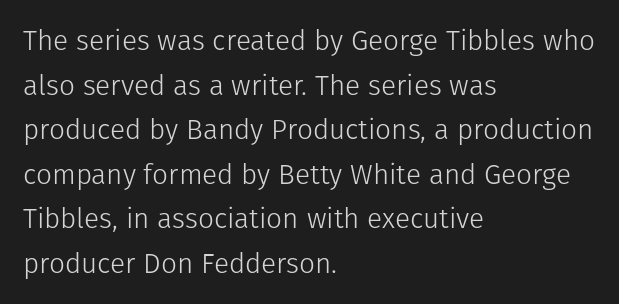
{"serif": "no", "italic": "no", "bold": "no", "weight": "light", "width": "normal", "stroke_contrast": "low", "x_height": "medium", "monospaced": "no", "underline": "no", "align": "left", "line_spacing": "normal", "line_spacing_ratio": 1.59, "letter_spacing": "normal", "letter_spacing_em": 0.0, "glyph_px": 28}
